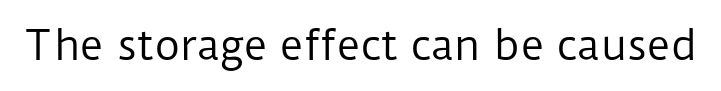
{"serif": "no", "italic": "no", "bold": "no", "weight": "regular", "width": "normal", "stroke_contrast": "low", "x_height": "medium", "monospaced": "no", "underline": "no", "letter_spacing": "normal", "letter_spacing_em": 0.0, "glyph_px": 40}
